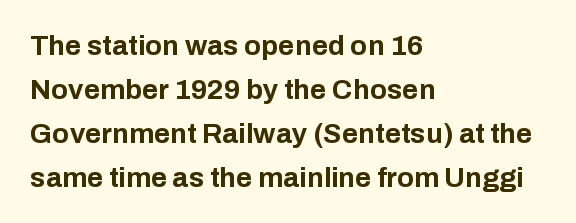
The image shows 28 px bold sans-serif type, upright; set left-aligned, normal line spacing (1.57x), normal letter spacing, not underlined; low stroke contrast and a medium x-height.
